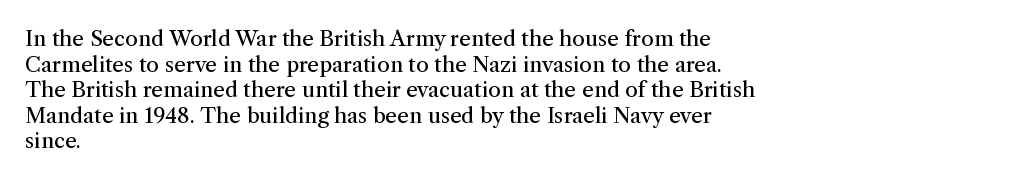
Does extra space separate the letters? No, they use regular spacing. The passage is arranged the way most books set body copy — flush left. The area under the type is left untouched. The face looks like a standard text weight, possibly lighter. Notice how the stems are strictly vertical — no italics here.
